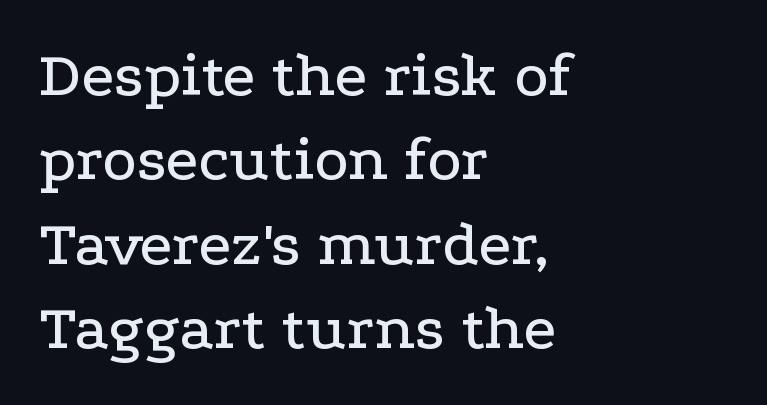
Letters rest on an invisible, unmarked baseline. Short and long lines alike share a common starting point at left. The rendering shows small feet on the letterforms — a serif design. Reading down the column, the eye jumps a familiar distance to each next line. Characters remain perfectly vertical along every line.
